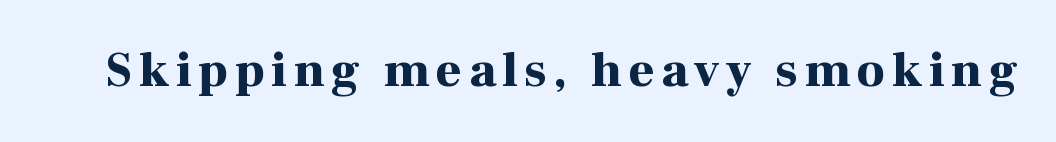
The image shows 49 px bold serif type, upright; set not underlined; high stroke contrast and a medium x-height.
